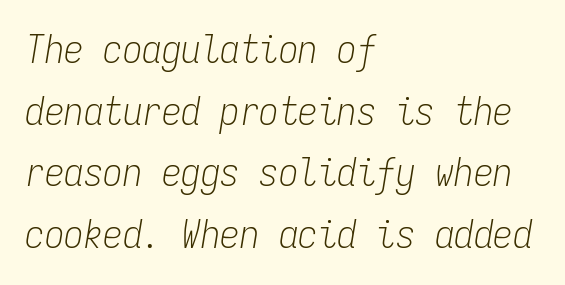
The image shows 39 px light, condensed type, italic (leaning right), monospaced; set left-aligned, normal line spacing (1.58x), normal letter spacing, not underlined; low stroke contrast and a medium x-height.
